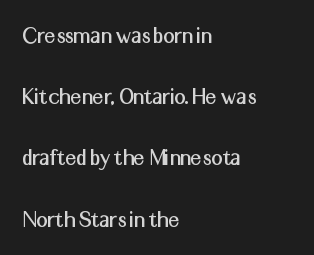
How would I describe the line gaps? Wide and relaxed. The letters stand upright; this is a roman face. Type without underlining. A classic flush-left, rag-right setting is used for this passage. Tracking value appears to be zero — textbook default spacing.
